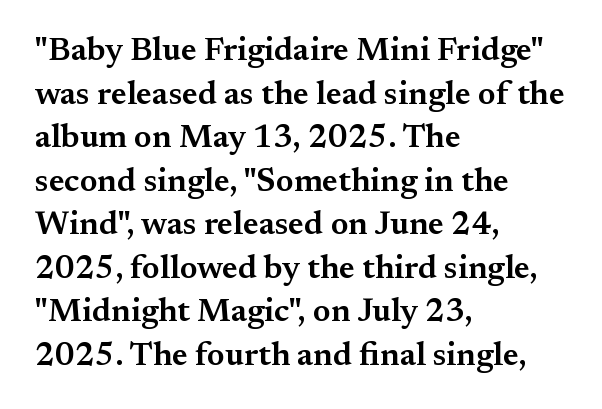
The image shows 33 px semibold serif type, upright; set left-aligned, normal line spacing (1.32x), normal letter spacing, not underlined; medium stroke contrast and a small x-height.
